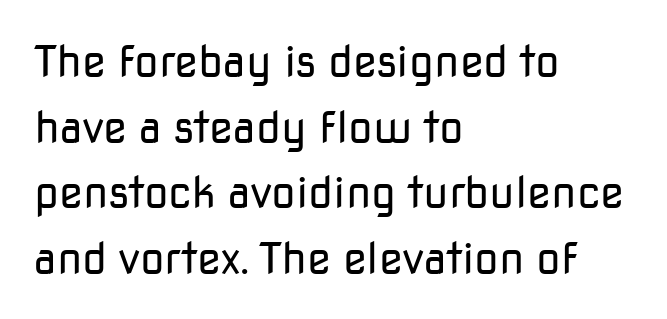
The image shows 44 px regular-weight sans-serif type, upright; set left-aligned, normal line spacing (1.49x), normal letter spacing, not underlined; low stroke contrast and a medium x-height.
